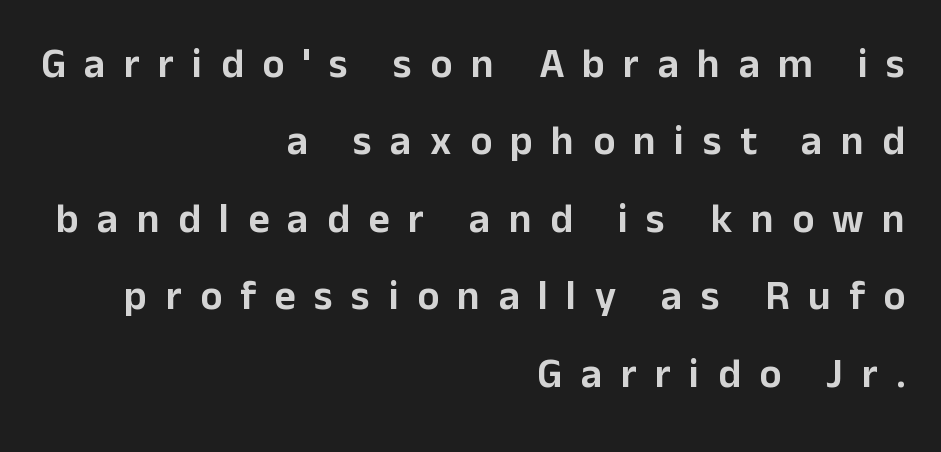
Unlike italic type, these characters show no tilt at all. Serif or sans? Sans — the stroke terminals are bare. Short note: letters widely spaced. A flush-right, rag-left setting is used for this passage. The zone under the glyphs is completely vacant.
